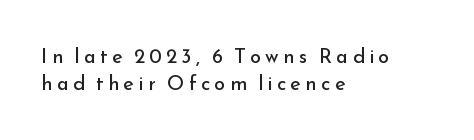
The image shows 20 px text type, upright; set left-aligned, normal line spacing (1.37x), unusually wide letter spacing (+0.22 em), not underlined.
